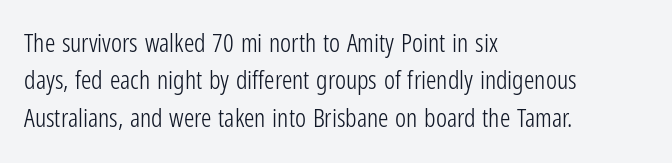
Is the letter spacing exaggerated? No — it looks like the ordinary default. This block has exactly the height ordinary leading produces. This is the regular roman posture of the typeface. Weight: not bold — regular or lighter.
